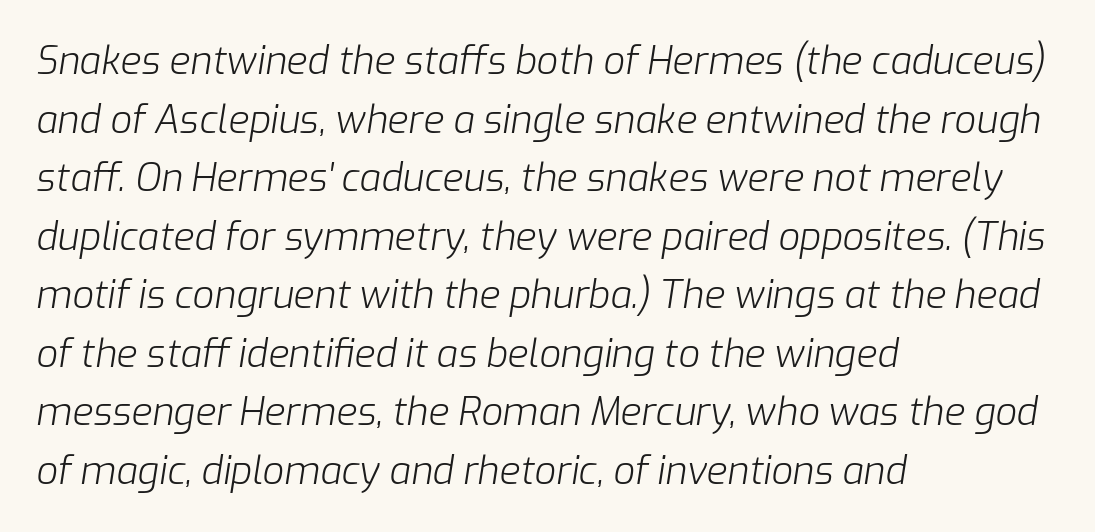
The image shows 38 px light type, italic (leaning right); set left-aligned, normal line spacing (1.54x), normal letter spacing, not underlined; low stroke contrast and a medium x-height.
